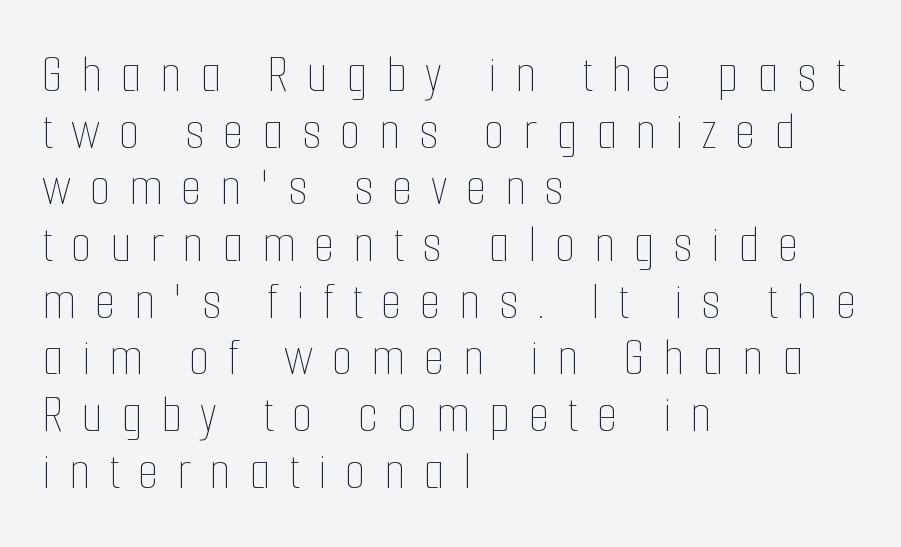
Q: Is the text bold? A: No.
Q: Is the text italic (slanted)? A: No, it is upright.
Q: Is the text underlined? A: No.
Q: How is the paragraph aligned? A: Left-aligned.
Q: Is the spacing between letters normal or unusually wide? A: Unusually wide.
Q: Is the spacing between lines tight, normal or loose? A: Tight.
Q: Width (condensed, normal, or wide)? A: Condensed.
Q: Stroke contrast? A: Low.
Q: x-height? A: Medium.
Q: Monospaced? A: No.
